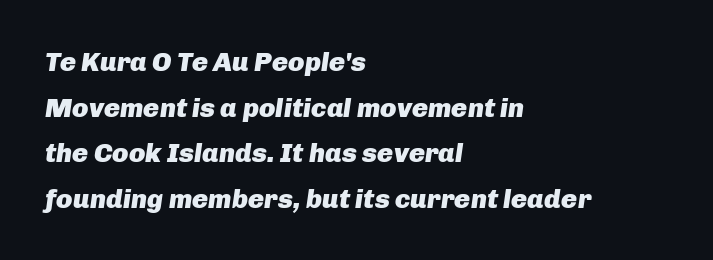
The image shows 27 px bold type, italic (leaning right); set left-aligned, normal line spacing (1.69x), normal letter spacing, not underlined.
